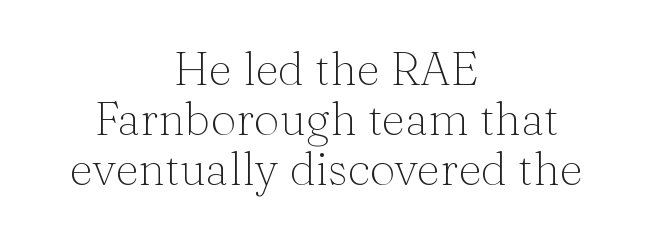
The typesetting does not lean heavy: it is not bold. Reading down the block, each line starts at a different indent, mirrored at its end. The passage shown has conventional tracking throughout. The text was rendered using a seriffed face with decorative stroke endings.
